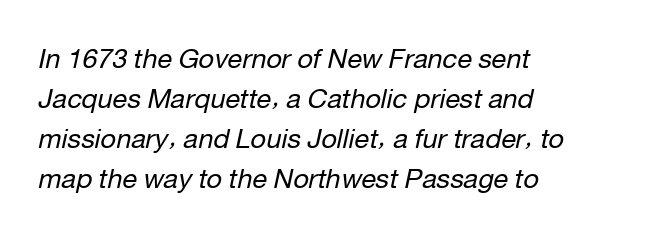
The image shows 27 px text type, italic (leaning right); set left-aligned, normal line spacing (1.48x), normal letter spacing, not underlined.
